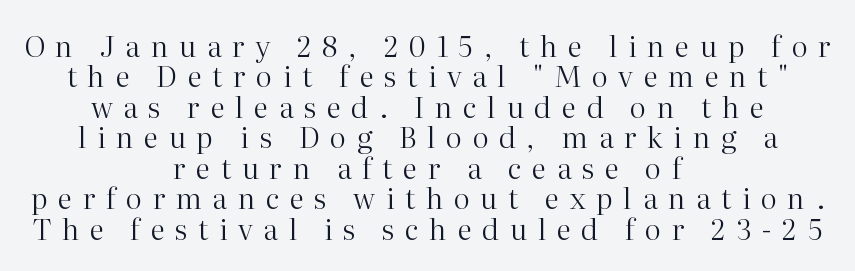
A student would call this center alignment; a typographer would say set centered. The passage shown has open, widely tracked lettering throughout. The face used here is proportionally spaced, like ordinary book or web type. Examine the stroke ends and you'll spot serifs. Clear beneath every line of the passage.
